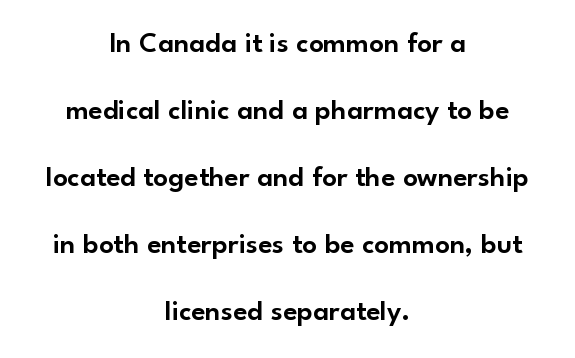
The face used here is proportionally spaced, like ordinary book or web type. Every character sits straight up, as roman type does. Line starts and ends both wander, symmetrically. Is there much room between lines? Yes — plenty of vertical air separates them. Nothing sits at the stroke ends, so this counts as sans-serif. Nobody drew a line under any word here.
